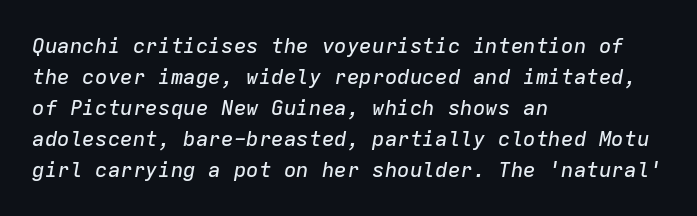
Compared with ordinary roman type, these characters are visibly tilted. Caption: multi-line text, flush left, ragged right. You could call the tracking neutral — neither tight nor loose. Only glyphs here, with clear space below each row. The rendering uses a moderate line-height, typical for paragraphs.
